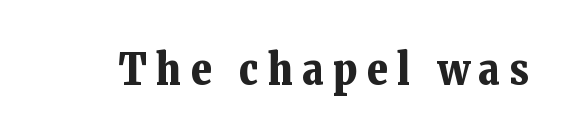
{"serif": "yes", "italic": "no", "bold": "yes", "weight": "bold", "width": "normal", "stroke_contrast": "low", "x_height": "medium", "monospaced": "no", "underline": "no", "letter_spacing": "wide", "letter_spacing_em": 0.23, "glyph_px": 43}
